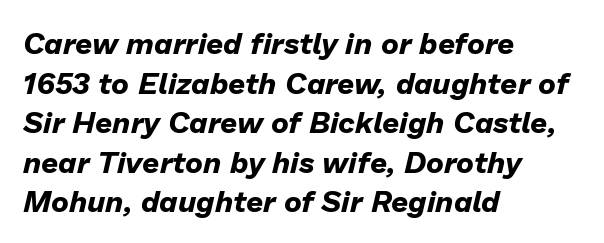
Does extra space separate the letters? No, they use regular spacing. The specimen omits any rule beneath the text block's lines. Every row of glyphs begins at an identical x-position on the left. This sample has the flowing, uneven cadence of proportional lettering. This is oblique type, the kind used for emphasis or titles.
